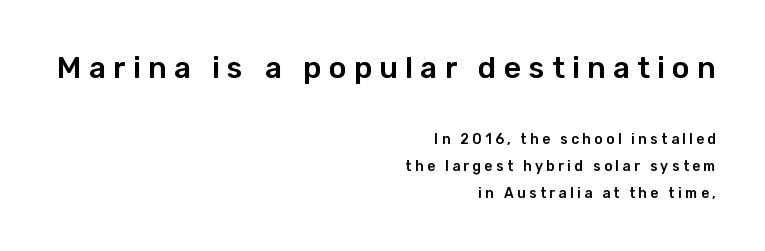
Q: Is the text italic (slanted)? A: No, it is upright.
Q: Is the typeface a serif or a sans-serif typeface? A: Sans-serif.
Q: Is the text underlined? A: No.
Q: How is the paragraph aligned? A: Right-aligned.
Q: Is the spacing between letters normal or unusually wide? A: Unusually wide.
Q: Is the spacing between lines tight, normal or loose? A: Loose.
Q: Which block of text is set in a larger size, the first (top) or the second (bottom)? A: The first (top) one.
Q: Width (condensed, normal, or wide)? A: Normal.
Q: Stroke contrast? A: Low.
Q: x-height? A: Medium.
Q: Monospaced? A: No.
